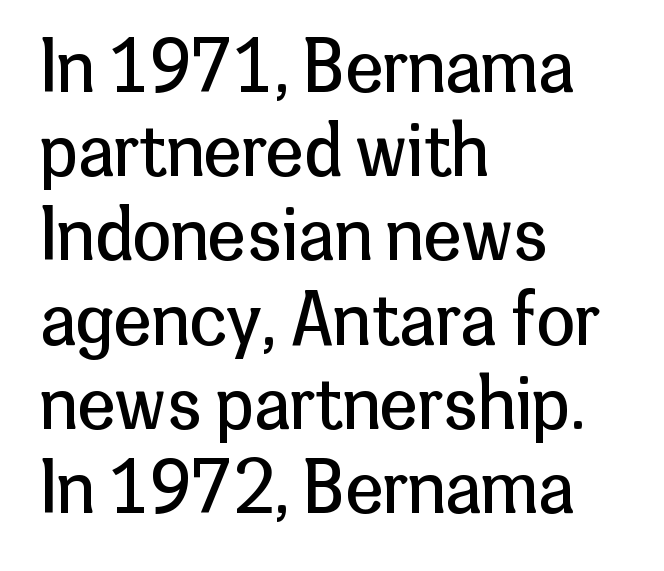
Here the designer chose a conventional face with non-uniform glyph widths. The typography opts for an upright posture over an oblique one. Reading down the block, your eye returns to a fixed left position each line. Descender tails drop into unmarked territory. This rendering leaves character spacing at its baseline value.
